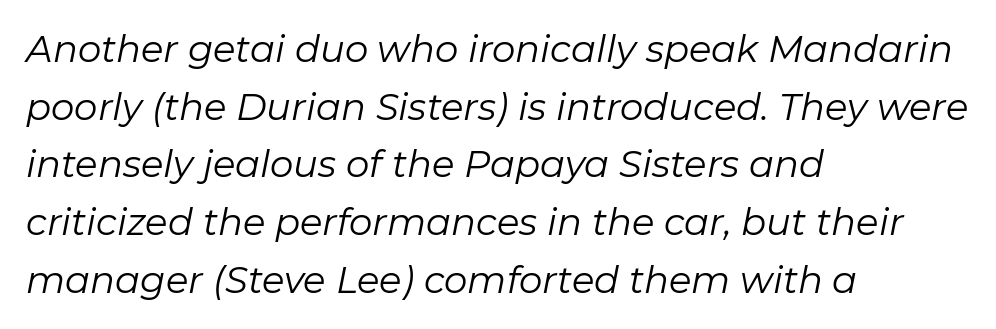
This sample uses an oblique cut, with every glyph tilted off the vertical. Reading down the block, your eye returns to a fixed left position each line. The passage shown is not underscored anywhere. No heavy texture on the line: the type isn't bold. Varying glyph widths throughout — classic text-font behaviour.
